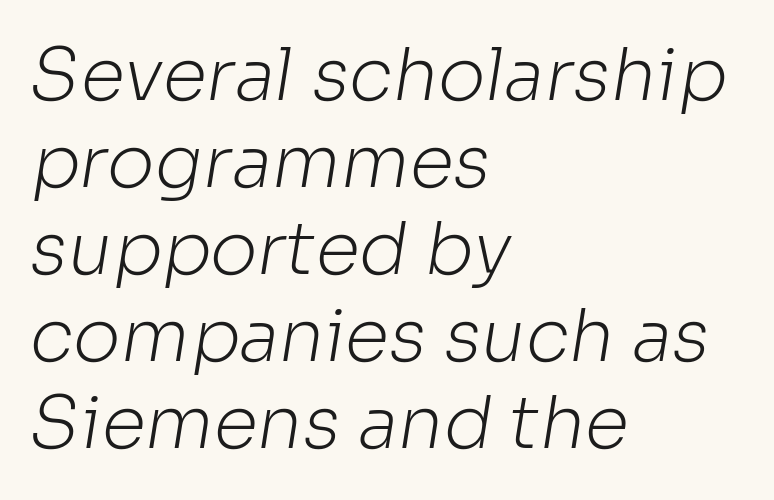
Q: Is the text bold? A: No.
Q: Is the typeface a serif or a sans-serif typeface? A: Sans-serif.
Q: Is the text underlined? A: No.
Q: How is the paragraph aligned? A: Left-aligned.
Q: Is the spacing between letters normal or unusually wide? A: Normal.
Q: Width (condensed, normal, or wide)? A: Normal.
Q: Stroke contrast? A: Low.
Q: x-height? A: Medium.
Q: Monospaced? A: No.
